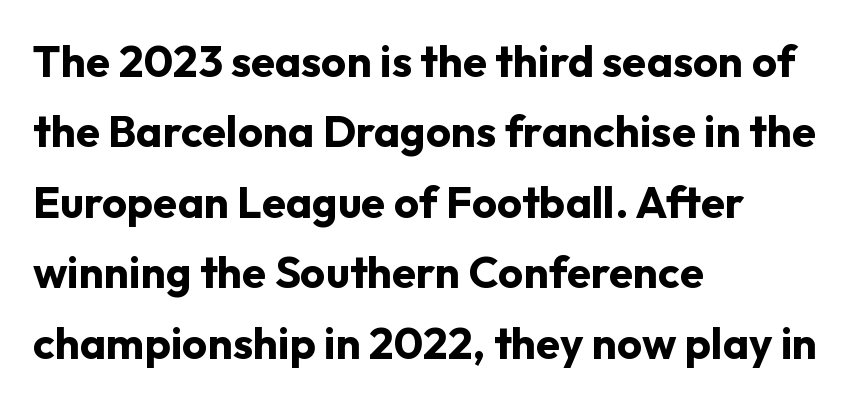
{"serif": "no", "italic": "no", "bold": "yes", "weight": "bold", "width": "normal", "stroke_contrast": "low", "x_height": "medium", "monospaced": "no", "underline": "no", "align": "left", "line_spacing": "normal", "line_spacing_ratio": 1.6, "letter_spacing": "normal", "letter_spacing_em": 0.0, "glyph_px": 44}
